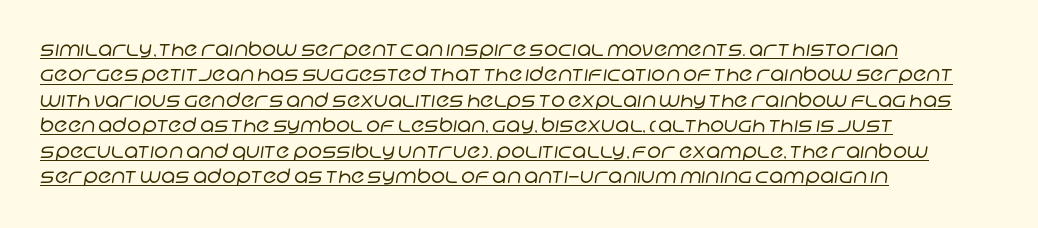
The image shows 20 px text type; set left-aligned, normal line spacing (1.27x), normal letter spacing, underlined.
